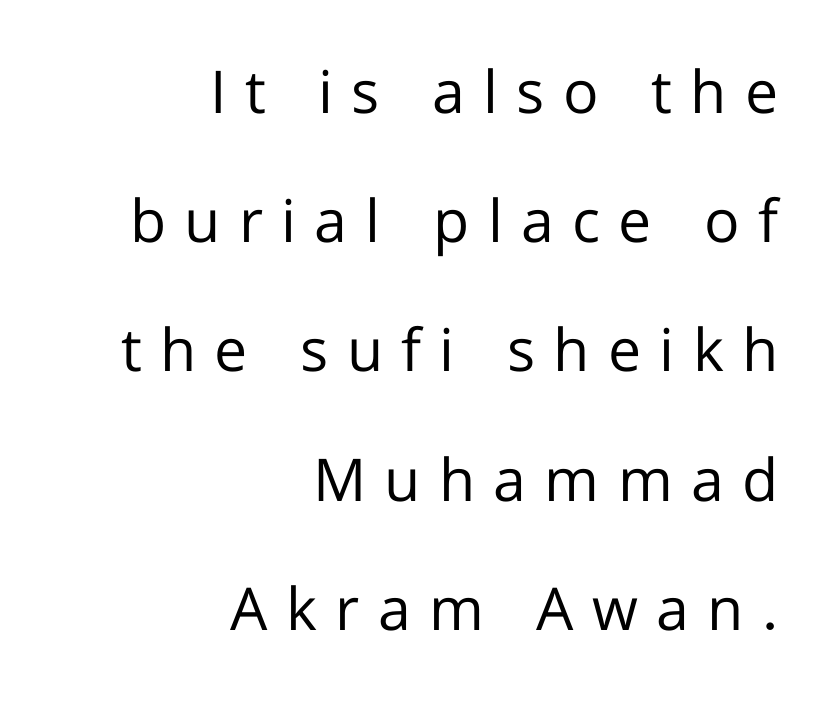
Q: Is the text bold? A: No.
Q: Is the text italic (slanted)? A: No, it is upright.
Q: Is the typeface a serif or a sans-serif typeface? A: Sans-serif.
Q: Is the text underlined? A: No.
Q: How is the paragraph aligned? A: Right-aligned.
Q: Is the spacing between letters normal or unusually wide? A: Unusually wide.
Q: Is the spacing between lines tight, normal or loose? A: Loose.
Q: Width (condensed, normal, or wide)? A: Normal.
Q: Stroke contrast? A: Low.
Q: x-height? A: Medium.
Q: Monospaced? A: No.
